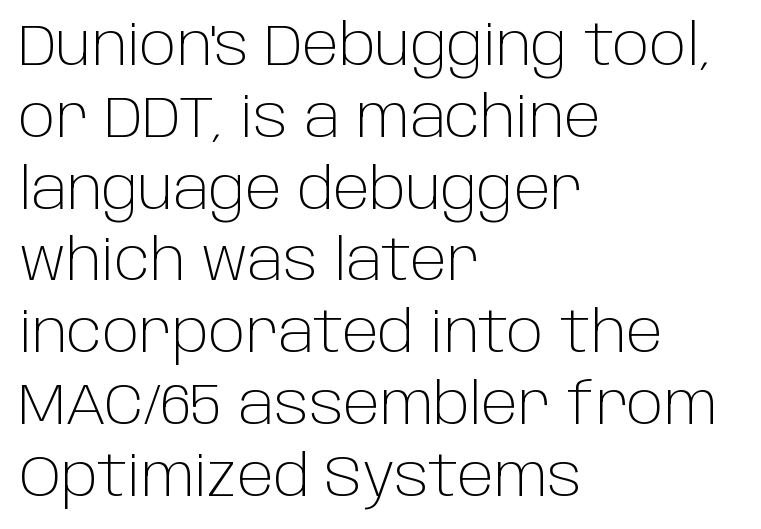
Q: Is the text bold? A: No.
Q: Is the text italic (slanted)? A: No, it is upright.
Q: Is the typeface a serif or a sans-serif typeface? A: Sans-serif.
Q: Is the text underlined? A: No.
Q: How is the paragraph aligned? A: Left-aligned.
Q: Is the spacing between letters normal or unusually wide? A: Normal.
Q: Is the spacing between lines tight, normal or loose? A: Normal.
Q: Width (condensed, normal, or wide)? A: Normal.
Q: Stroke contrast? A: Low.
Q: x-height? A: Large.
Q: Monospaced? A: No.
